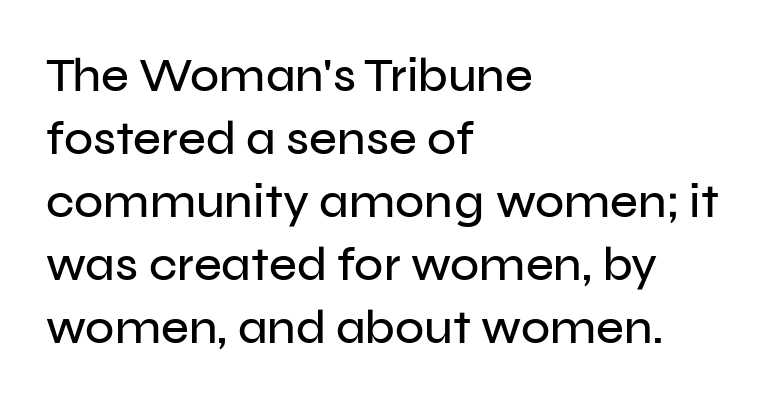
The font's upright variant was chosen for this text. This is sans-serif lettering, the kind often seen on screens and signage. The rendering uses a moderate line-height, typical for paragraphs. Reading down the block, your eye returns to a fixed left position each line. Unmarked baselines from the first word to the last.
